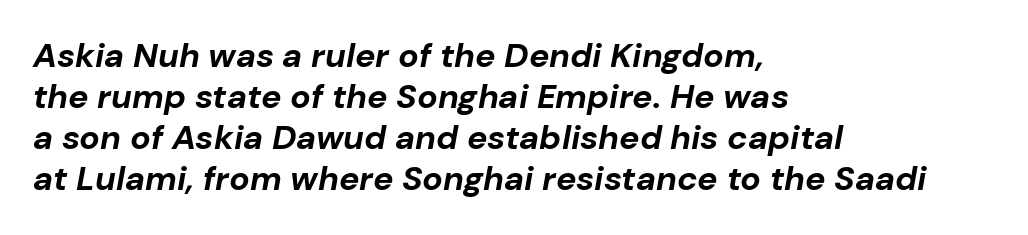
Q: Is the text bold? A: Yes.
Q: Is the text italic (slanted)? A: Yes, it leans right by about 10 degrees.
Q: Is the text underlined? A: No.
Q: How is the paragraph aligned? A: Left-aligned.
Q: Is the spacing between letters normal or unusually wide? A: Normal.
Q: Width (condensed, normal, or wide)? A: Normal.
Q: Stroke contrast? A: Low.
Q: x-height? A: Medium.
Q: Monospaced? A: No.
